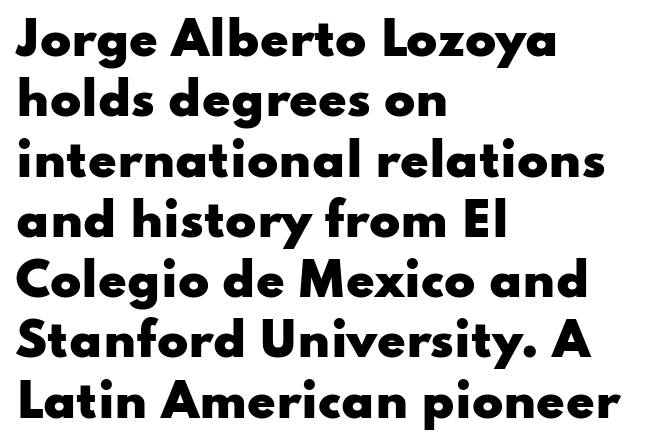
{"serif": "no", "italic": "no", "bold": "yes", "weight": "heavy", "width": "wide", "stroke_contrast": "low", "x_height": "small", "monospaced": "no", "underline": "no", "align": "left", "line_spacing": "normal", "line_spacing_ratio": 1.31, "letter_spacing": "normal", "letter_spacing_em": 0.0, "glyph_px": 46}
